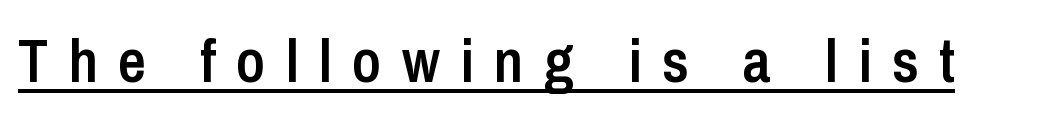
{"serif": "no", "italic": "no", "bold": "semi", "weight": "semibold", "width": "condensed", "stroke_contrast": "low", "x_height": "medium", "monospaced": "no", "underline": "yes", "letter_spacing": "wide", "letter_spacing_em": 0.33, "glyph_px": 61}
